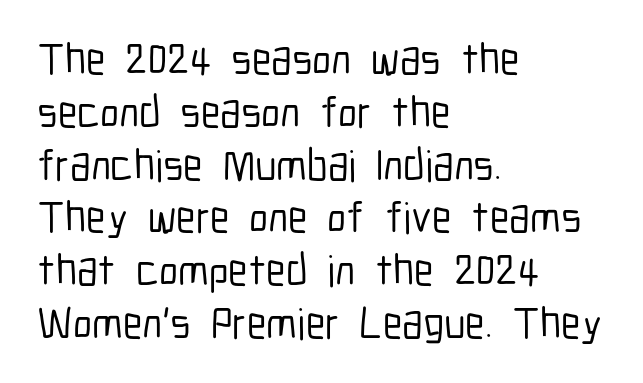
{"serif": "no", "italic": "no", "width": "condensed", "stroke_contrast": "low", "x_height": "medium", "monospaced": "no", "underline": "no", "align": "left", "line_spacing_ratio": 1.2, "letter_spacing": "normal", "letter_spacing_em": 0.0, "glyph_px": 44}
